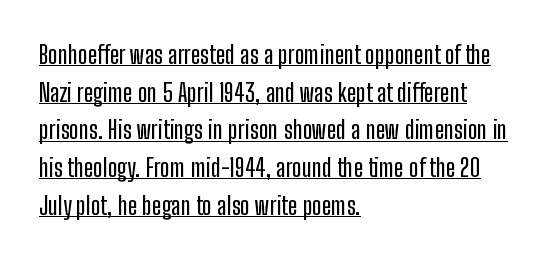
Interline gaps are of average width in this sample. The letterforms sit shoulder to shoulder at normal distance. Does a line run under the words? Yes, clearly. No italicization has been applied; the sample stays upright. Does the copy run flush right? No — it runs flush left.
